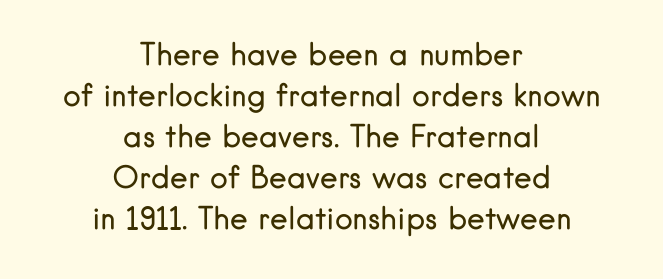
Q: Is the text bold? A: No.
Q: Is the text italic (slanted)? A: No, it is upright.
Q: Is the typeface a serif or a sans-serif typeface? A: Sans-serif.
Q: Is the text underlined? A: No.
Q: How is the paragraph aligned? A: Centered.
Q: Is the spacing between letters normal or unusually wide? A: Normal.
Q: Is the spacing between lines tight, normal or loose? A: Normal.
Q: Width (condensed, normal, or wide)? A: Normal.
Q: Stroke contrast? A: Low.
Q: x-height? A: Small.
Q: Monospaced? A: No.
